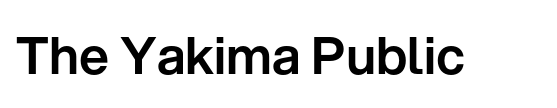
{"serif": "no", "italic": "no", "width": "normal", "stroke_contrast": "low", "x_height": "medium", "monospaced": "no", "underline": "no", "letter_spacing": "normal", "letter_spacing_em": 0.0, "glyph_px": 52}
